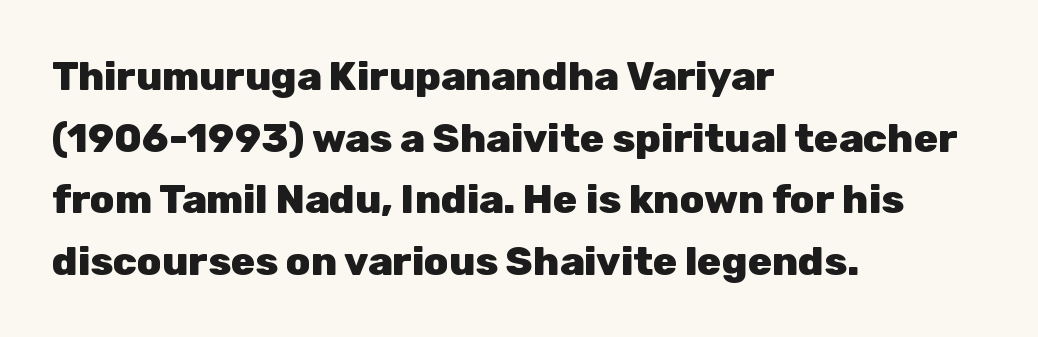
This sample uses a sans-serif face. Heft: maximum for text — a bold. Horizontal bands of white between lines are of average thickness. The text block is weighted toward the left margin, trailing off unevenly rightward.
